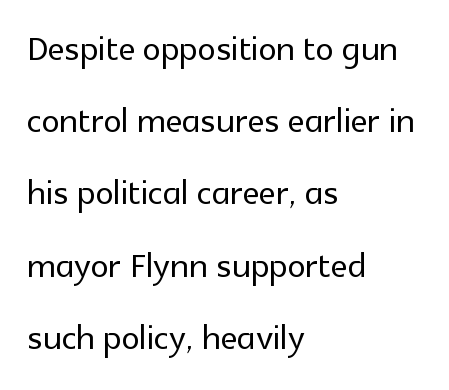
The image shows 46 px sans-serif type, upright; set left-aligned, normal line spacing (1.57x), normal letter spacing, not underlined; a medium x-height.
